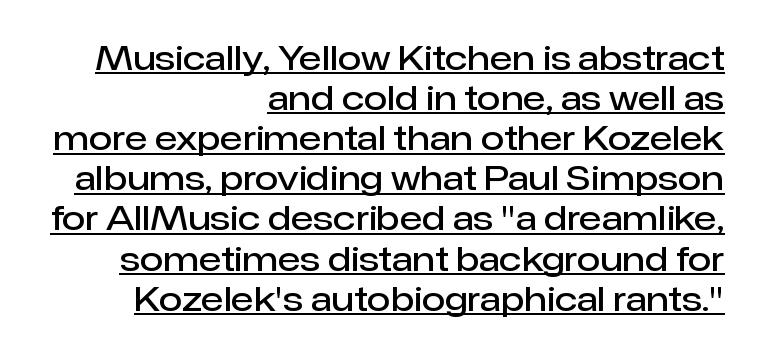
Look at the tracking — it's just the regular setting, nothing added. Is there any slant? The stems are plumb. Is this a fixed-width face? No — the glyphs have proportional, varying widths. Underlined type.
